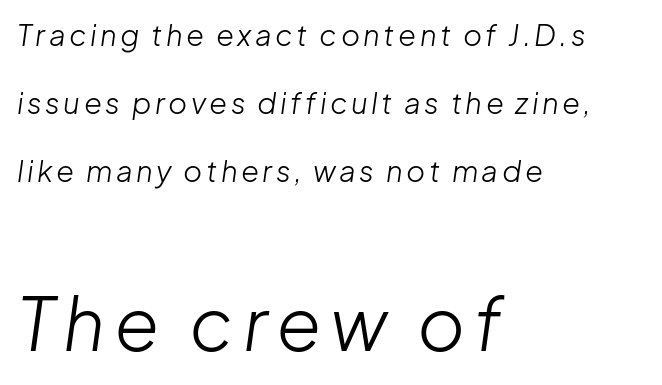
The image shows 73 px light type, italic (leaning right); set left-aligned, loose line spacing (2.35x), not underlined; the second (bottom) block is 2.52x larger; low stroke contrast and a medium x-height.
